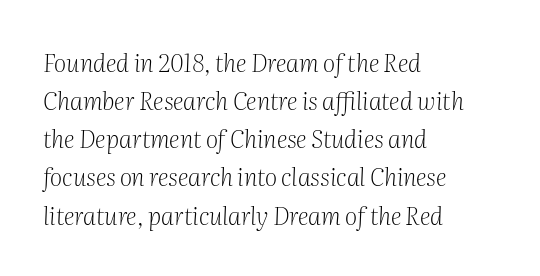
Q: Is the text bold? A: No.
Q: Is the text italic (slanted)? A: Yes, it leans right by about 2 degrees.
Q: Is the text underlined? A: No.
Q: How is the paragraph aligned? A: Left-aligned.
Q: Is the spacing between letters normal or unusually wide? A: Normal.
Q: Is the spacing between lines tight, normal or loose? A: Normal.
